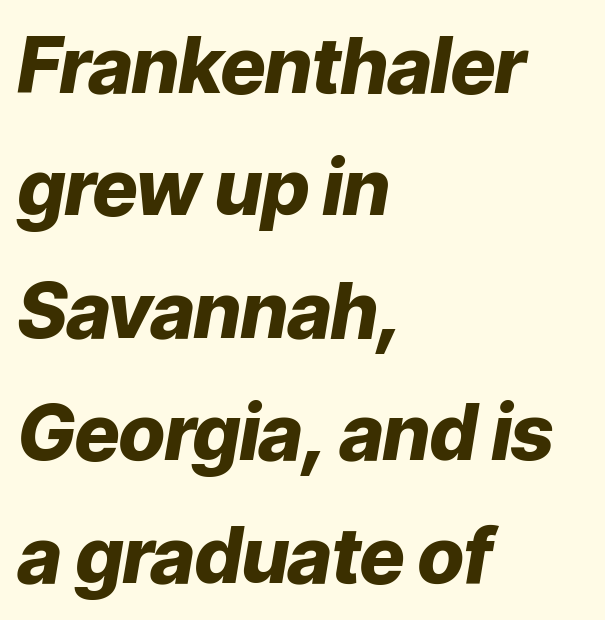
Does the weight exceed regular? Yes, all the way to bold. Note the varied advance widths — an 'i' is clearly narrower than an 'm'. Students, observe: this is what conventionally led text looks like. Left-aligned paragraph, ragged on the right. When letters slant like this, we call the style italic.
